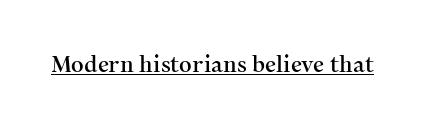
Compared with typical body copy, the letter spacing here is the same. Honestly, the underline is the first thing you notice here. No italicization has been applied; the sample stays upright.
